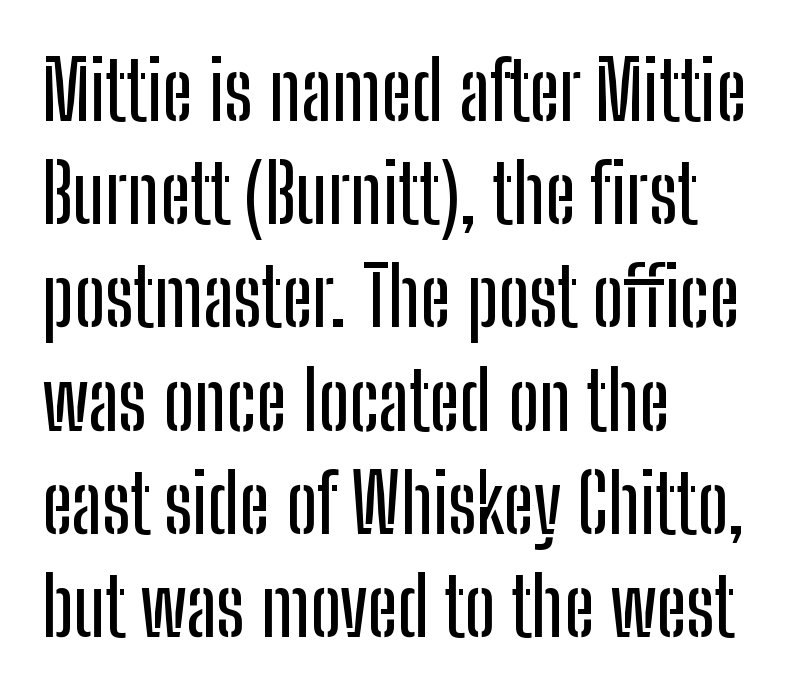
I'd call this a sans setting — the letters go barefoot. Quick note: underline off. This block has exactly the height ordinary leading produces. If you drew a line through each stem, it would be perfectly vertical. The typesetter chose a ragged-right arrangement here. Varying glyph widths throughout — classic text-font behaviour.
